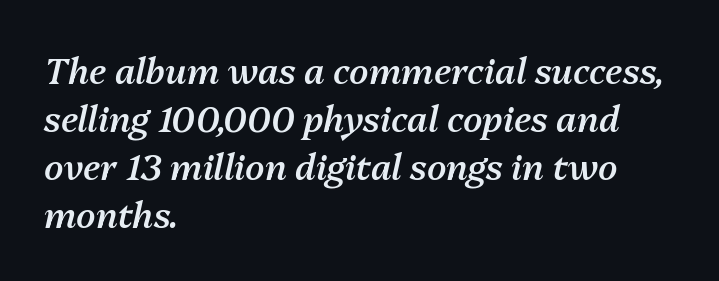
Italic: yes, the glyphs are oblique. The rag falls on the right side of this text block. Nobody touched the tracking dial on this one. The gap between lines stays unmarked. Character widths vary here, with narrow letters taking less room than wide ones. Regarding leading, the lines here are spaced in the standard way.
